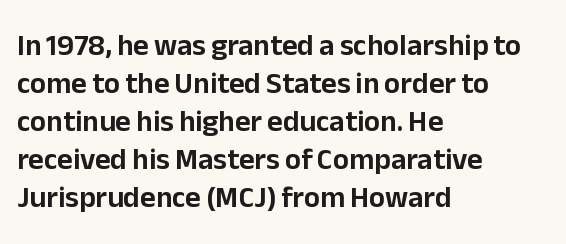
Is the letter spacing exaggerated? No — it looks like the ordinary default. The text block is weighted toward the left margin, trailing off unevenly rightward. Check where the strokes stop: nothing finishes them off — pure sans. If you drew a line through each stem, it would be perfectly vertical. Here the designer chose a conventional face with non-uniform glyph widths. Descenders are the only things crossing below the line.
